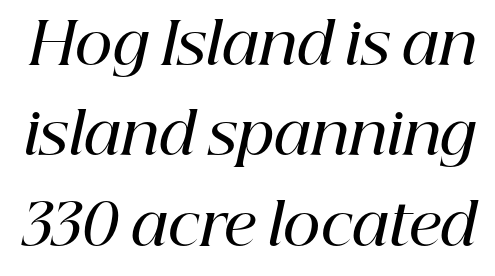
Q: Is the text bold? A: Semi-bold.
Q: Is the text italic (slanted)? A: Yes, it leans right by about 12 degrees.
Q: Is the typeface a serif or a sans-serif typeface? A: Serif.
Q: Is the text underlined? A: No.
Q: Is the spacing between letters normal or unusually wide? A: Normal.
Q: Is the spacing between lines tight, normal or loose? A: Normal.
Q: Width (condensed, normal, or wide)? A: Normal.
Q: Stroke contrast? A: High.
Q: x-height? A: Medium.
Q: Monospaced? A: No.
